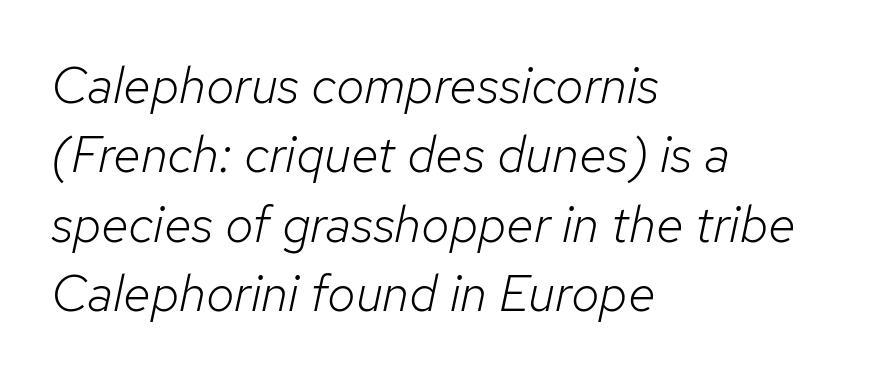
Q: Is the text bold? A: No.
Q: Is the text italic (slanted)? A: Yes, it leans right by about 12 degrees.
Q: Is the text underlined? A: No.
Q: How is the paragraph aligned? A: Left-aligned.
Q: Is the spacing between letters normal or unusually wide? A: Normal.
Q: Is the spacing between lines tight, normal or loose? A: Normal.
Q: Width (condensed, normal, or wide)? A: Normal.
Q: Stroke contrast? A: Low.
Q: x-height? A: Medium.
Q: Monospaced? A: No.
